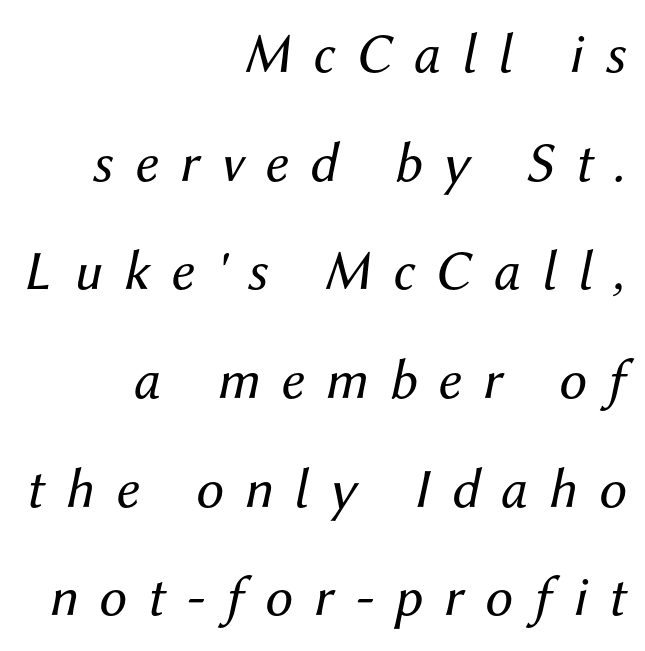
The image shows 56 px regular-weight type, italic (leaning right); set right-aligned, loose line spacing (1.94x), unusually wide letter spacing (+0.38 em), not underlined; medium stroke contrast and a medium x-height.
